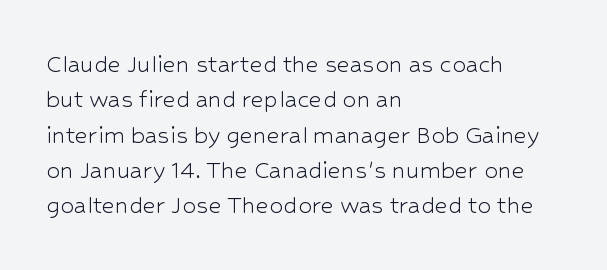
Q: Is the text bold? A: No.
Q: Is the text italic (slanted)? A: No, it is upright.
Q: Is the typeface a serif or a sans-serif typeface? A: Sans-serif.
Q: Is the text underlined? A: No.
Q: How is the paragraph aligned? A: Left-aligned.
Q: Is the spacing between letters normal or unusually wide? A: Normal.
Q: Is the spacing between lines tight, normal or loose? A: Normal.
Q: Width (condensed, normal, or wide)? A: Normal.
Q: Stroke contrast? A: Low.
Q: x-height? A: Medium.
Q: Monospaced? A: No.
